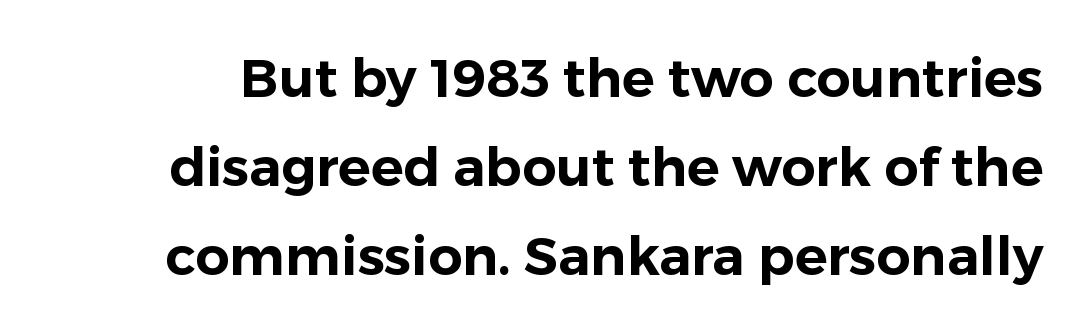
The image shows 54 px sans-serif type, upright; set normal line spacing (1.65x), normal letter spacing, not underlined; low stroke contrast and a medium x-height.
